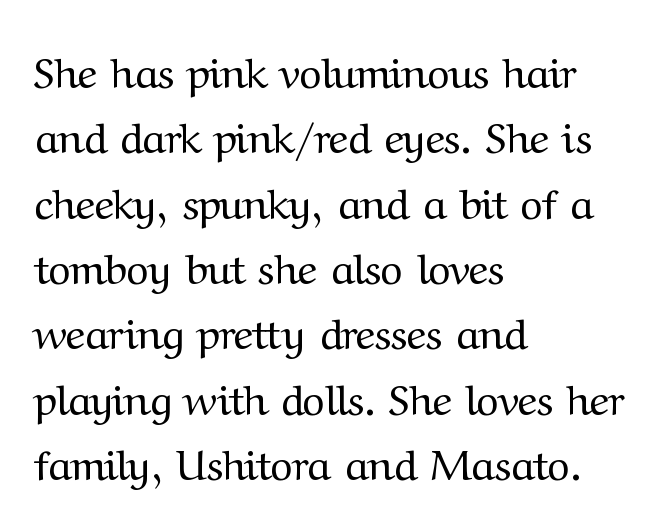
Small tapered or slab feet sit at the stroke ends, so this counts as serif. The passage is arranged the way most books set body copy — flush left. Ink coverage per letter is moderate at most. Is there any slant? The stems are plumb. How are the letters spaced? Ordinarily, with no added tracking.
